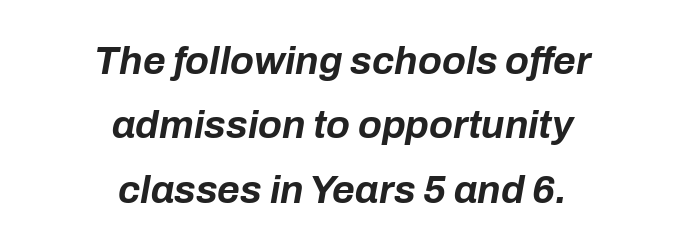
{"italic": "yes", "lean": "right", "slant_degrees": 10, "bold": "yes", "weight": "bold", "width": "normal", "stroke_contrast": "low", "x_height": "medium", "monospaced": "no", "underline": "no", "align": "center", "line_spacing": "normal", "line_spacing_ratio": 1.65, "letter_spacing": "normal", "letter_spacing_em": 0.0, "glyph_px": 39}
